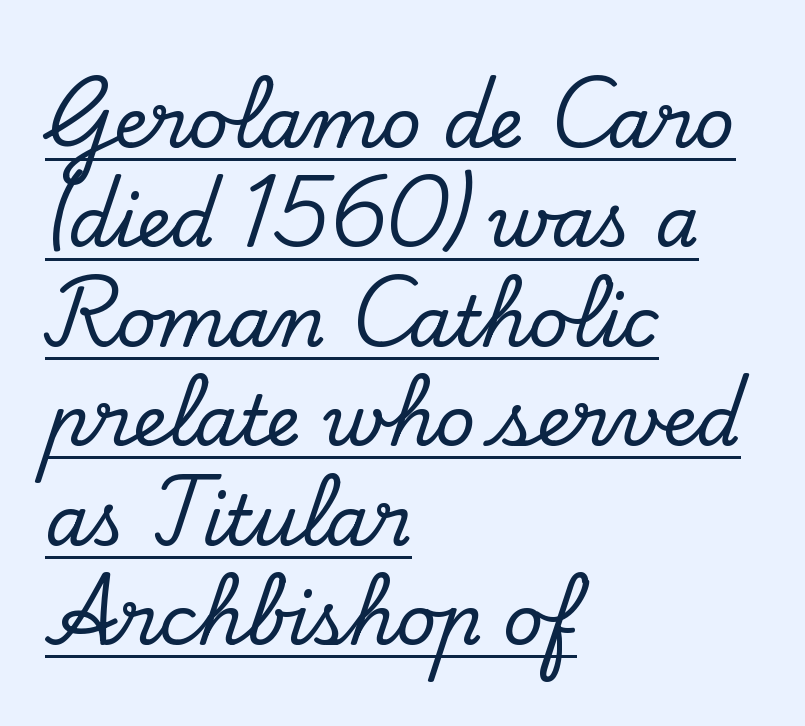
The image shows 70 px serif type; set left-aligned, normal line spacing (1.42x), normal letter spacing, underlined; low stroke contrast and a small x-height.
